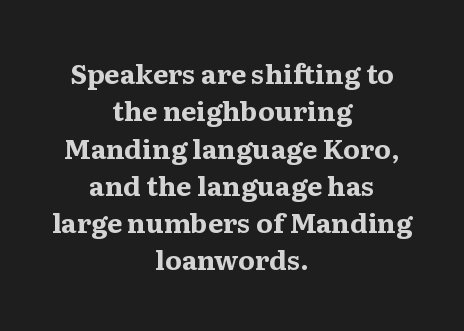
Q: Is the text bold? A: Yes.
Q: Is the text italic (slanted)? A: No, it is upright.
Q: Is the text underlined? A: No.
Q: How is the paragraph aligned? A: Centered.
Q: Is the spacing between letters normal or unusually wide? A: Normal.
Q: Is the spacing between lines tight, normal or loose? A: Normal.
